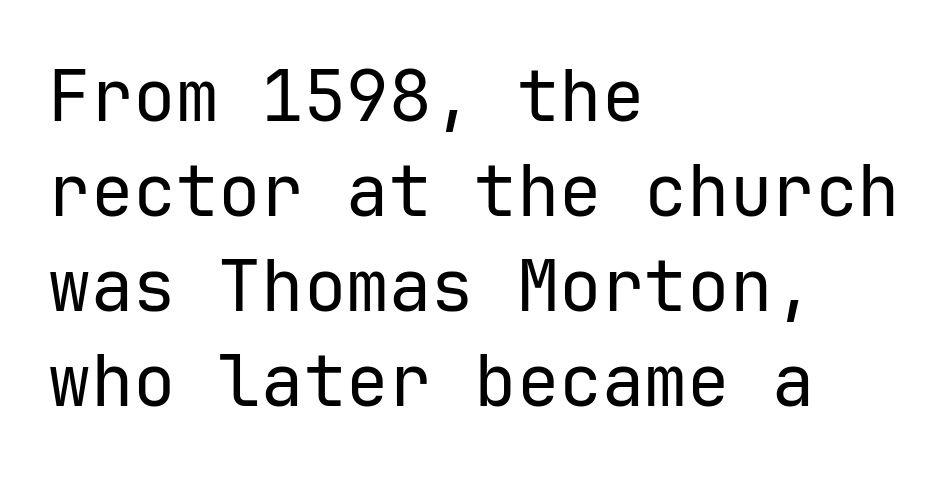
Quick note: underline off. Each letter's strokes conclude bluntly, with no projecting serifs. How would I describe the line gaps? Plain and ordinary. A roman cut, with each character standing at attention. Line starts are locked; line ends wander.
